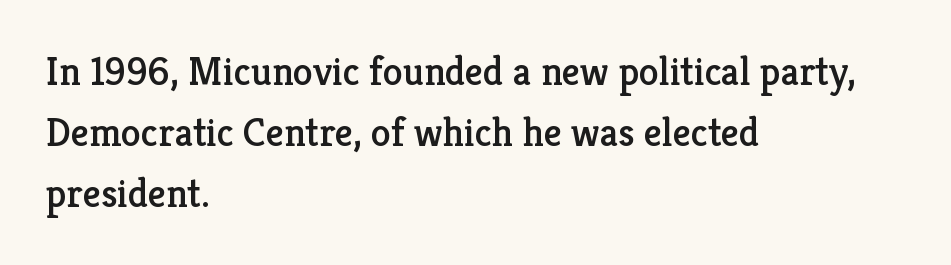
The image shows 40 px serif type, upright; set left-aligned, normal line spacing (1.52x), normal letter spacing, not underlined; low stroke contrast and a medium x-height.
